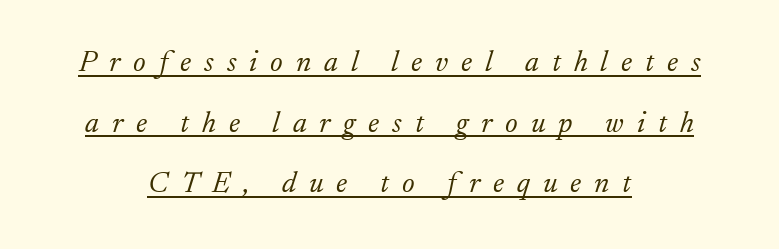
The letters advance in unequal steps, a hallmark of proportional type. This block would shrink considerably if given ordinary leading; it's expanded now. Spacing between characters has been opened up far beyond the box default. A typesetter would label this face a serif. The whitespace from short lines is split evenly between both sides. The typography opts for an oblique posture over an upright one.
